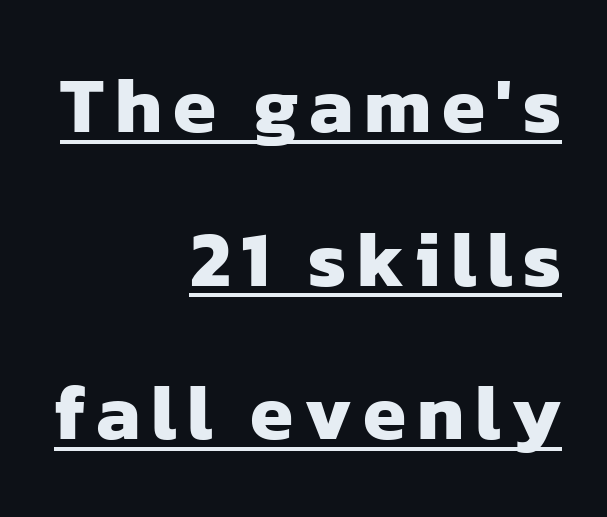
{"serif": "no", "bold": "yes", "weight": "heavy", "width": "normal", "stroke_contrast": "low", "x_height": "medium", "monospaced": "no", "underline": "yes", "align": "right", "line_spacing": "loose", "line_spacing_ratio": 1.97, "glyph_px": 78}
